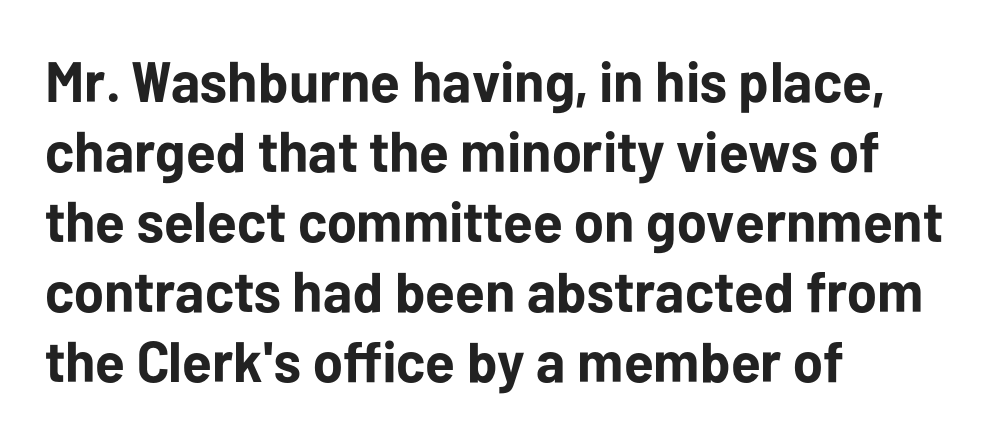
Q: Is the text bold? A: Yes.
Q: Is the text italic (slanted)? A: No, it is upright.
Q: Is the typeface a serif or a sans-serif typeface? A: Sans-serif.
Q: Is the text underlined? A: No.
Q: How is the paragraph aligned? A: Left-aligned.
Q: Is the spacing between letters normal or unusually wide? A: Normal.
Q: Width (condensed, normal, or wide)? A: Normal.
Q: Stroke contrast? A: Low.
Q: x-height? A: Medium.
Q: Monospaced? A: No.
